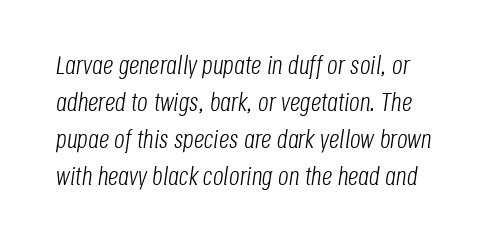
Q: Is the text bold? A: No.
Q: Is the text italic (slanted)? A: Yes, it leans right by about 8 degrees.
Q: Is the text underlined? A: No.
Q: Is the spacing between letters normal or unusually wide? A: Normal.
Q: Is the spacing between lines tight, normal or loose? A: Normal.
